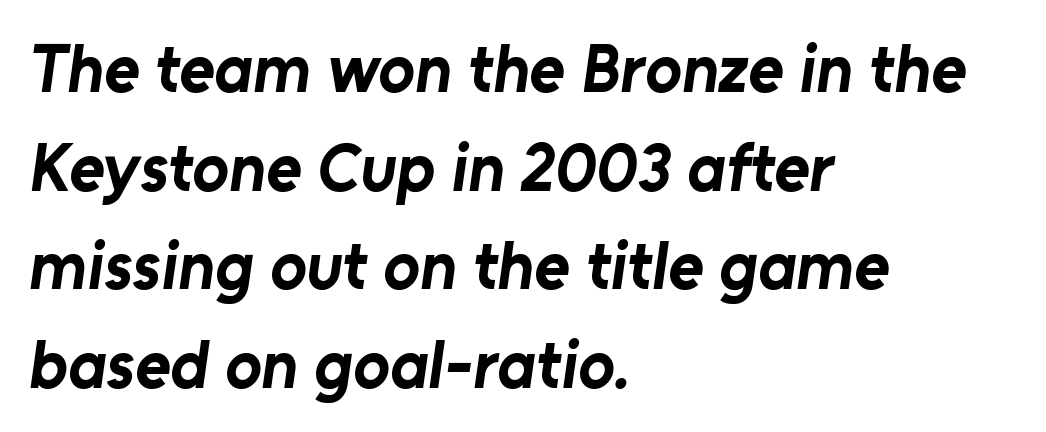
The image shows 68 px bold sans-serif type; set left-aligned, normal line spacing (1.45x), normal letter spacing, not underlined; low stroke contrast and a medium x-height.
